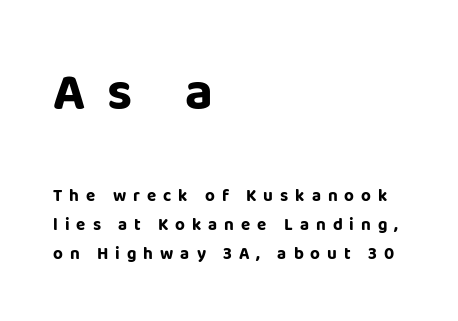
Q: Is the text bold? A: Yes.
Q: Is the text italic (slanted)? A: No, it is upright.
Q: Is the typeface a serif or a sans-serif typeface? A: Sans-serif.
Q: Is the text underlined? A: No.
Q: How is the paragraph aligned? A: Left-aligned.
Q: Is the spacing between letters normal or unusually wide? A: Unusually wide.
Q: Is the spacing between lines tight, normal or loose? A: Normal.
Q: Which block of text is set in a larger size, the first (top) or the second (bottom)? A: The first (top) one.
Q: Width (condensed, normal, or wide)? A: Normal.
Q: Stroke contrast? A: Low.
Q: x-height? A: Large.
Q: Monospaced? A: No.
